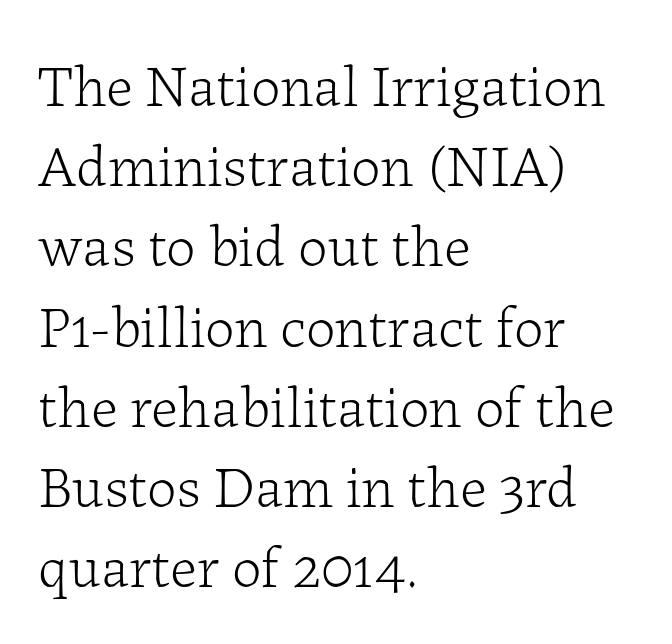
The image shows 59 px light serif type, upright; set left-aligned, normal line spacing (1.36x), normal letter spacing, not underlined; low stroke contrast and a medium x-height.
